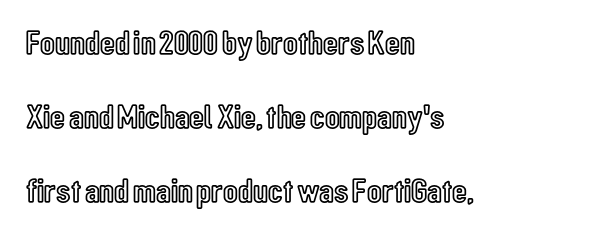
The specimen omits any rule beneath the text block's lines. Vertical spacing — loose. The setting favours the left margin, as ordinary paragraphs usually do. Nothing unusual about the tracking: characters are spaced as the font intends. Upright lettering throughout.
